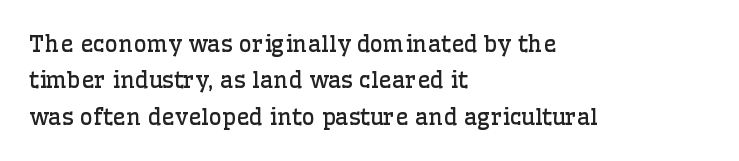
Q: Is the text bold? A: No.
Q: Is the text italic (slanted)? A: No, it is upright.
Q: Is the text underlined? A: No.
Q: How is the paragraph aligned? A: Left-aligned.
Q: Is the spacing between letters normal or unusually wide? A: Normal.
Q: Is the spacing between lines tight, normal or loose? A: Normal.
